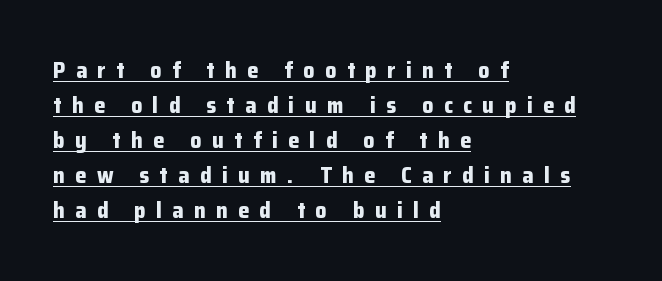
The image shows 22 px bold type, upright; set left-aligned, normal line spacing (1.59x), unusually wide letter spacing (+0.48 em), underlined.
